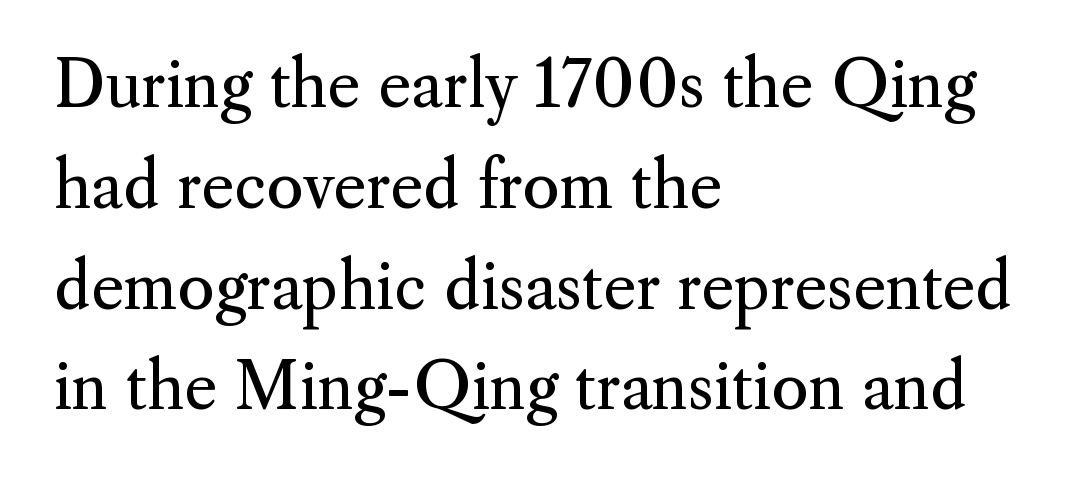
The image shows 63 px regular-weight serif type, upright; set left-aligned, normal line spacing (1.6x), normal letter spacing, not underlined; medium stroke contrast and a small x-height.
